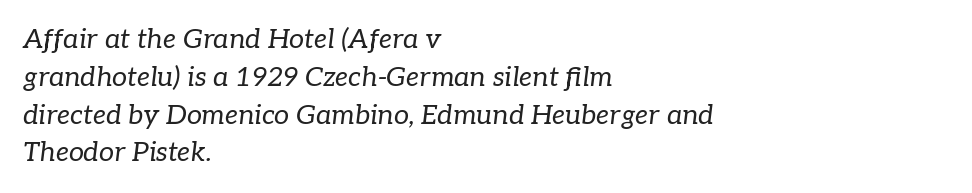
{"italic": "yes", "lean": "right", "slant_degrees": 7, "bold": "no", "underline": "no", "align": "left", "line_spacing": "normal", "line_spacing_ratio": 1.4, "letter_spacing": "normal", "letter_spacing_em": 0.0, "glyph_px": 27}
